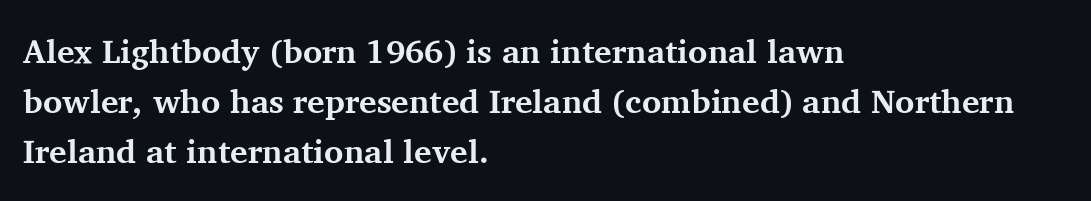
The image shows 33 px bold serif type, upright; set left-aligned, normal line spacing (1.51x), normal letter spacing, not underlined; medium stroke contrast and a medium x-height.
